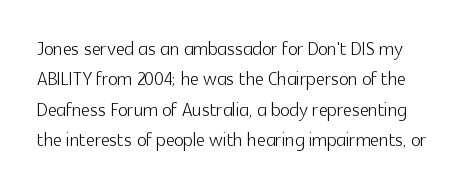
Q: Is the text bold? A: No.
Q: Is the text italic (slanted)? A: No, it is upright.
Q: Is the text underlined? A: No.
Q: Is the spacing between letters normal or unusually wide? A: Normal.
